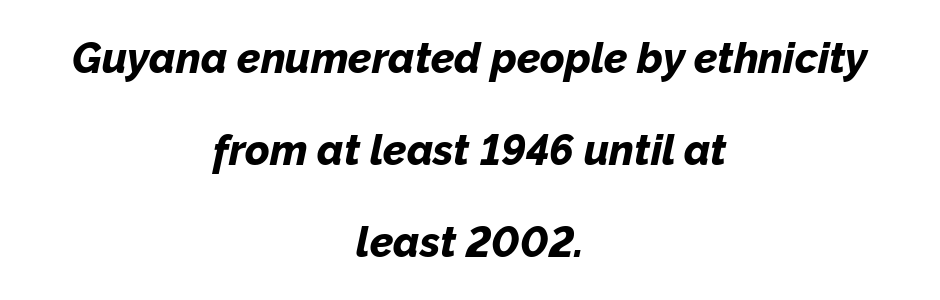
{"italic": "yes", "lean": "right", "slant_degrees": 12, "bold": "yes", "weight": "bold", "width": "normal", "stroke_contrast": "low", "x_height": "medium", "monospaced": "no", "underline": "no", "align": "center", "line_spacing": "loose", "line_spacing_ratio": 2.19, "letter_spacing": "normal", "letter_spacing_em": 0.0, "glyph_px": 42}
